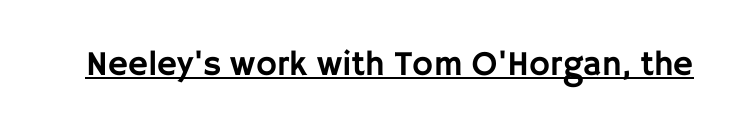
The characters display no serif detailing; their extremities are plain. Ordinary non-slanted type is in use. The passage shown is typed in a proportional face where columns would drift. Notice how a bar underscores the lettering throughout.
